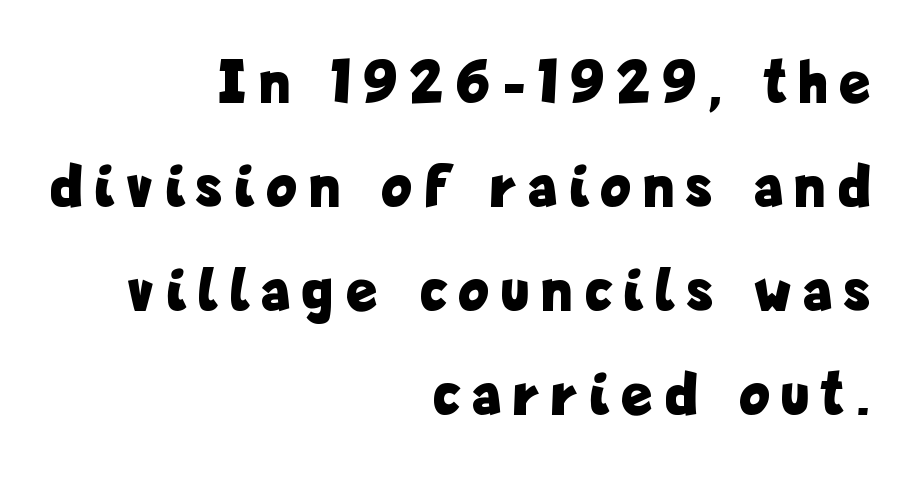
The image shows 62 px bold, condensed sans-serif type, upright; set right-aligned, normal line spacing (1.68x), unusually wide letter spacing (+0.23 em), not underlined; low stroke contrast and a medium x-height.
